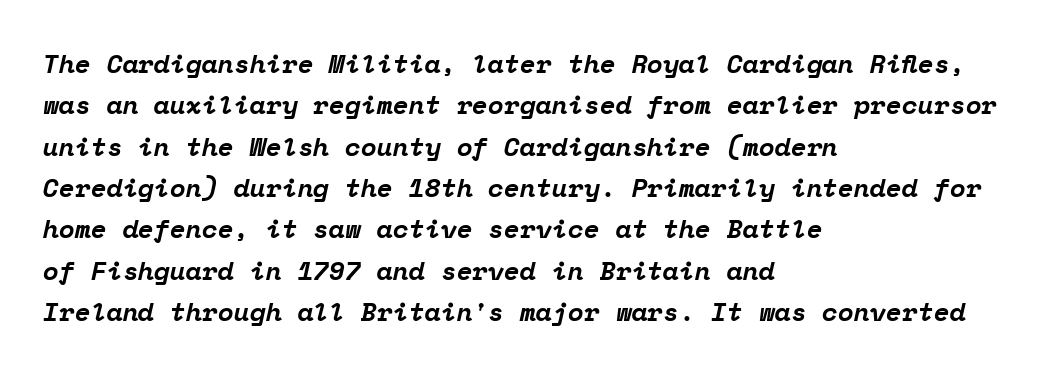
The text carries the slant typical of an italic or oblique font. Set as a true bold cut, around the 700 mark. Regarding leading, the lines here are spaced in the standard way. If you drew a ruler down the left edge, every line would touch it.
